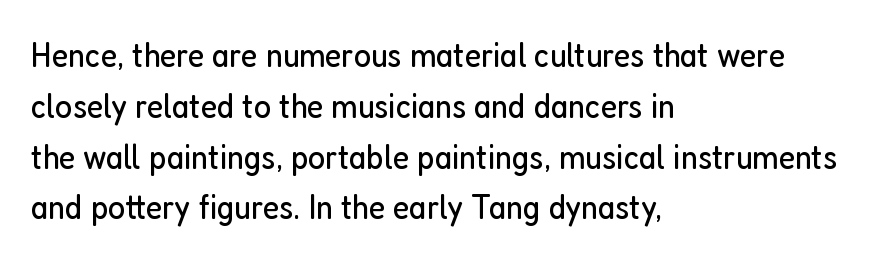
{"serif": "no", "italic": "no", "bold": "no", "weight": "regular", "width": "condensed", "stroke_contrast": "low", "x_height": "medium", "monospaced": "no", "underline": "no", "align": "left", "line_spacing": "normal", "line_spacing_ratio": 1.41, "letter_spacing": "normal", "letter_spacing_em": 0.0, "glyph_px": 36}
